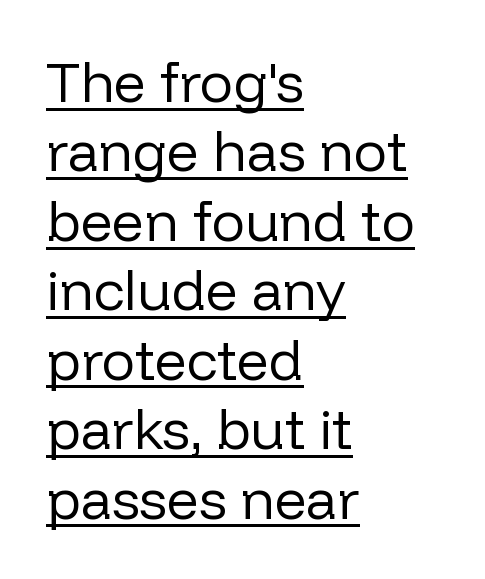
{"serif": "no", "italic": "no", "bold": "no", "weight": "regular", "width": "normal", "stroke_contrast": "low", "x_height": "medium", "monospaced": "no", "underline": "yes", "align": "left", "line_spacing_ratio": 1.24, "letter_spacing": "normal", "letter_spacing_em": 0.0, "glyph_px": 56}
